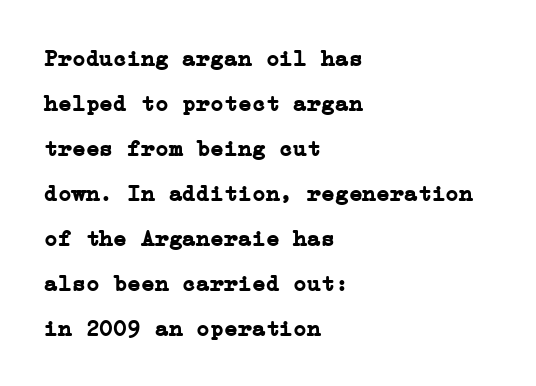
Q: Is the text bold? A: Yes.
Q: Is the text italic (slanted)? A: No, it is upright.
Q: Is the text underlined? A: No.
Q: How is the paragraph aligned? A: Left-aligned.
Q: Is the spacing between letters normal or unusually wide? A: Normal.
Q: Is the spacing between lines tight, normal or loose? A: Loose.
